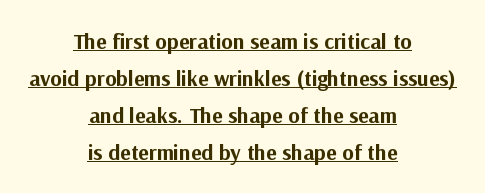
{"italic": "no", "bold": "yes", "underline": "yes", "align": "center", "line_spacing": "normal", "line_spacing_ratio": 1.68, "letter_spacing": "normal", "letter_spacing_em": 0.0, "glyph_px": 22}
